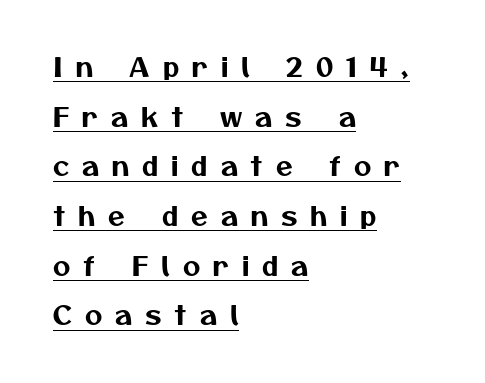
The image shows 27 px text type; set left-aligned, line spacing 1.84x, unusually wide letter spacing (+0.48 em), underlined.
